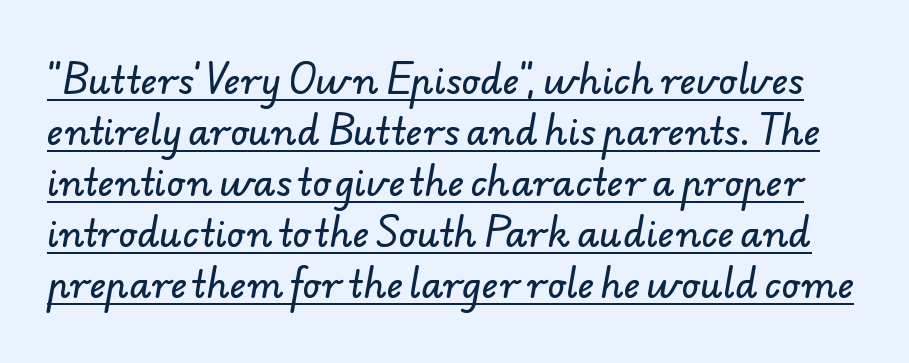
{"serif": "no", "width": "normal", "stroke_contrast": "low", "x_height": "small", "monospaced": "no", "underline": "yes", "line_spacing": "normal", "line_spacing_ratio": 1.42, "letter_spacing": "normal", "letter_spacing_em": 0.0, "glyph_px": 36}
